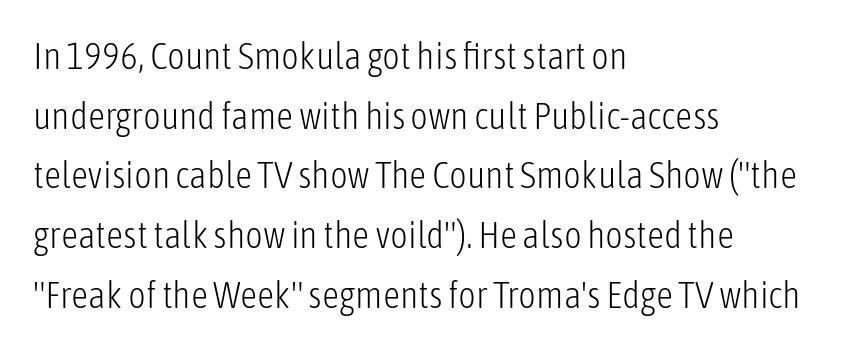
Q: Is the text bold? A: No.
Q: Is the text italic (slanted)? A: No, it is upright.
Q: Is the typeface a serif or a sans-serif typeface? A: Sans-serif.
Q: Is the text underlined? A: No.
Q: How is the paragraph aligned? A: Left-aligned.
Q: Is the spacing between letters normal or unusually wide? A: Normal.
Q: Is the spacing between lines tight, normal or loose? A: Normal.
Q: Width (condensed, normal, or wide)? A: Condensed.
Q: Stroke contrast? A: Low.
Q: x-height? A: Medium.
Q: Monospaced? A: No.
